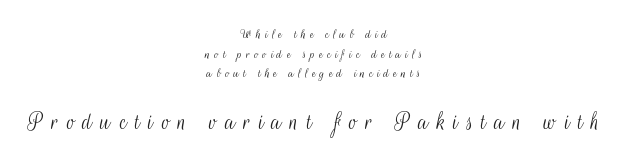
The image shows 27 px text type; set centered, normal line spacing (1.4x), unusually wide letter spacing (+0.3 em), not underlined; the second (bottom) block is 1.93x larger.
